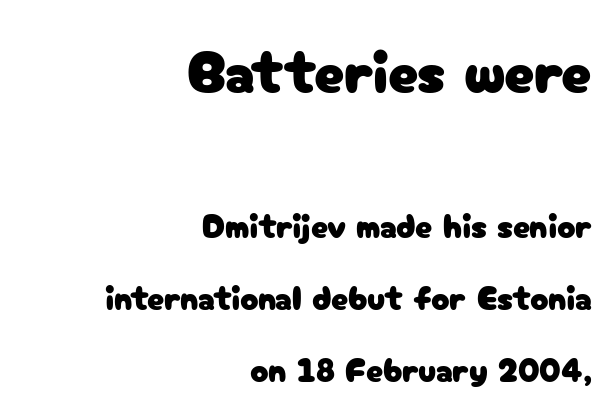
Q: Is the text italic (slanted)? A: No, it is upright.
Q: Is the typeface a serif or a sans-serif typeface? A: Sans-serif.
Q: Is the text underlined? A: No.
Q: How is the paragraph aligned? A: Right-aligned.
Q: Is the spacing between letters normal or unusually wide? A: Normal.
Q: Is the spacing between lines tight, normal or loose? A: Loose.
Q: Which block of text is set in a larger size, the first (top) or the second (bottom)? A: The first (top) one.
Q: Width (condensed, normal, or wide)? A: Normal.
Q: Stroke contrast? A: Low.
Q: x-height? A: Medium.
Q: Monospaced? A: No.
